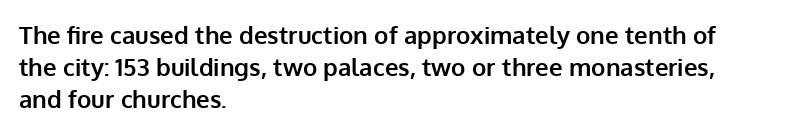
{"italic": "no", "bold": "yes", "underline": "no", "align": "left", "line_spacing": "normal", "line_spacing_ratio": 1.34, "letter_spacing": "normal", "letter_spacing_em": 0.0, "glyph_px": 24}
